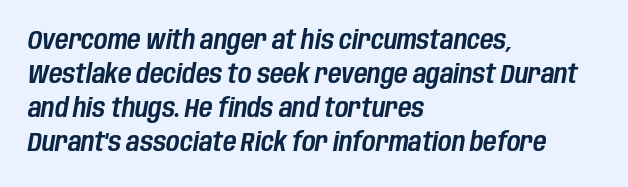
Q: Is the text italic (slanted)? A: Yes, it leans right by about 10 degrees.
Q: Is the text underlined? A: No.
Q: How is the paragraph aligned? A: Left-aligned.
Q: Is the spacing between letters normal or unusually wide? A: Normal.
Q: Is the spacing between lines tight, normal or loose? A: Normal.
